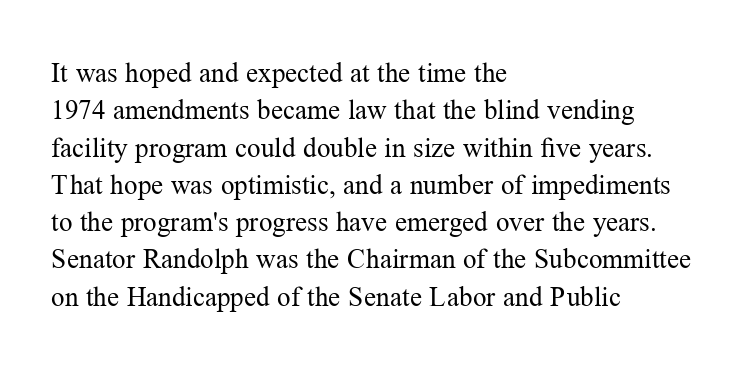
Interline gaps are of average width in this sample. Inter-character spacing is left at the font's built-in metrics. If you drew a line through each stem, it would be perfectly vertical. Words float on clear page, feet unadorned. Each line starts at the same left margin while the right side varies.
